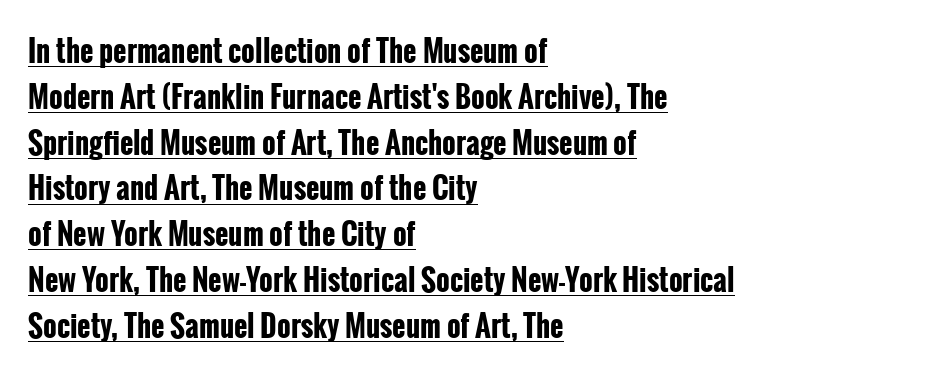
The face used here is rendered with its standard letterfit. The sample has been set heavy, in full bold. The axis of the letterforms is exactly vertical. The block of text has a typical density, with ordinary space between rows. Emphasis is given by a line drawn under the lettering.
